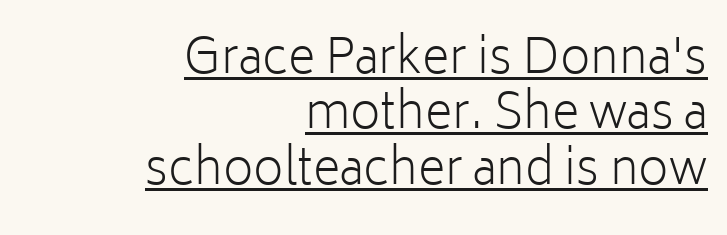
The face looks like a standard text weight, possibly lighter. Underlined type. Vertical strokes here are truly vertical. The passage shown is typed in a proportional face where columns would drift.
